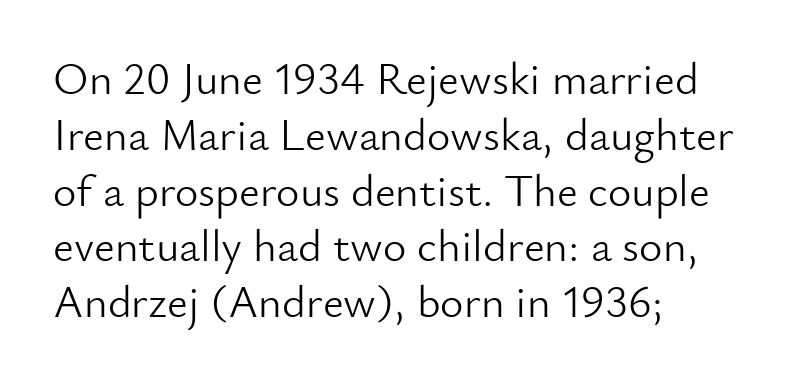
The image shows 45 px light sans-serif type, upright; set left-aligned, line spacing 1.24x, normal letter spacing, not underlined; low stroke contrast and a small x-height.
